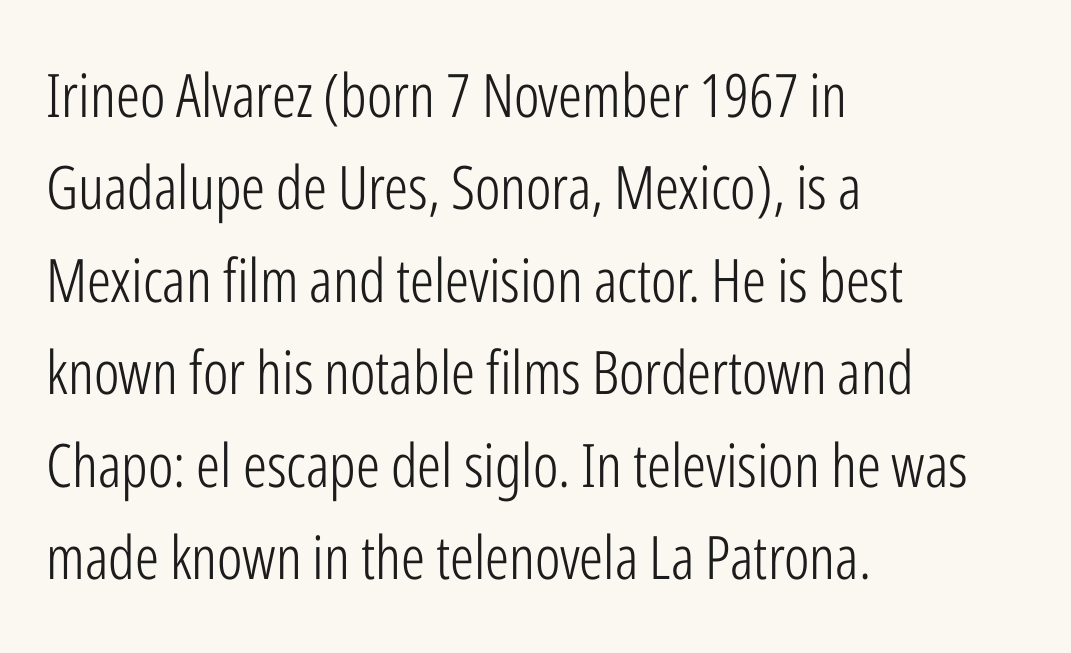
{"serif": "no", "italic": "no", "bold": "no", "weight": "light", "width": "condensed", "stroke_contrast": "low", "x_height": "medium", "monospaced": "no", "underline": "no", "align": "left", "line_spacing": "normal", "line_spacing_ratio": 1.54, "letter_spacing": "normal", "letter_spacing_em": 0.0, "glyph_px": 60}
